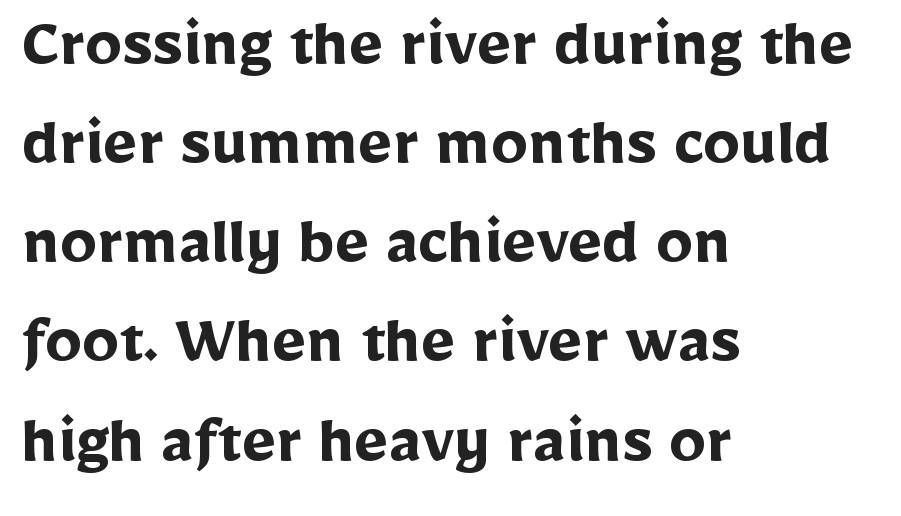
Q: Is the text bold? A: Yes.
Q: Is the text italic (slanted)? A: No, it is upright.
Q: Is the typeface a serif or a sans-serif typeface? A: Sans-serif.
Q: Is the text underlined? A: No.
Q: How is the paragraph aligned? A: Left-aligned.
Q: Is the spacing between letters normal or unusually wide? A: Normal.
Q: Is the spacing between lines tight, normal or loose? A: Normal.
Q: Width (condensed, normal, or wide)? A: Normal.
Q: Stroke contrast? A: Low.
Q: x-height? A: Medium.
Q: Monospaced? A: No.
